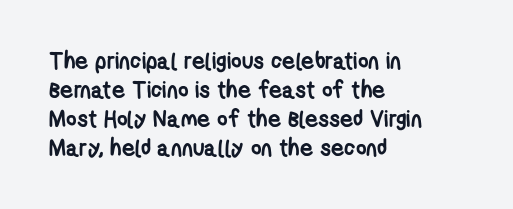
{"bold": "yes", "underline": "no", "align": "left", "line_spacing": "normal", "line_spacing_ratio": 1.26, "letter_spacing": "normal", "letter_spacing_em": 0.0, "glyph_px": 23}
